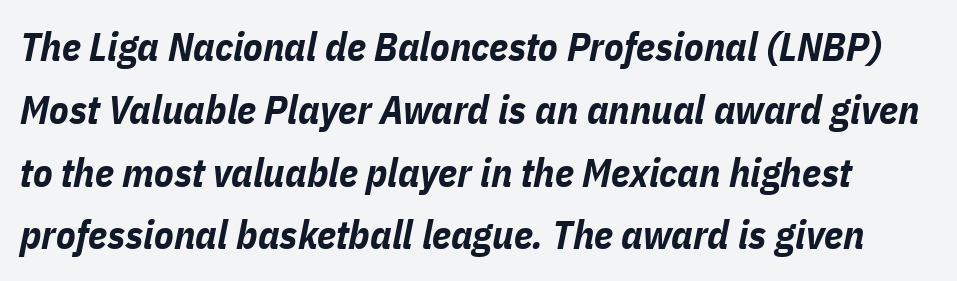
The image shows 40 px bold, condensed type, italic (leaning right); set normal line spacing (1.57x), normal letter spacing, not underlined; low stroke contrast and a medium x-height.
